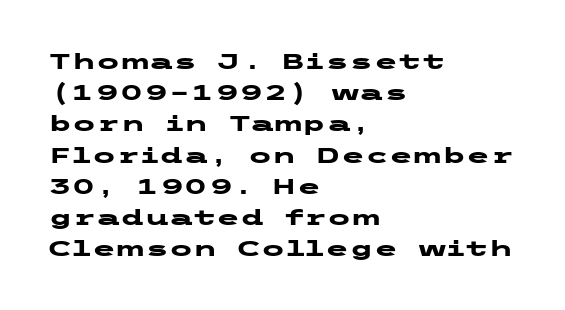
In CSS terms this would be text-align: left. Baseline-to-baseline distance is the conventional proportion of letter height. Notice how the stems are strictly vertical — no italics here. The space beneath each line is pristine and unruled. Spacing between characters is what you'd get straight out of the box. The passage shown is emphatically bold.
